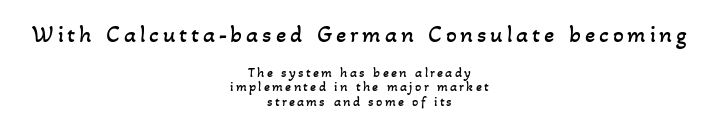
Think standard paragraph weight, or any step lighter than that. You could barely slide anything between these rows. Plain, unruled lines of type. The lines in this sample share a center point and differ in where they start and stop. The rendering shrinks the type as you move from the upper chunk to the lower.
